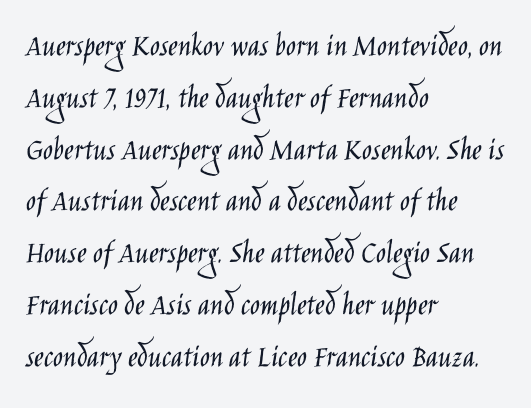
{"serif": "no", "bold": "no", "weight": "light", "width": "condensed", "stroke_contrast": "low", "x_height": "large", "monospaced": "no", "underline": "no", "align": "left", "line_spacing": "normal", "line_spacing_ratio": 1.57, "letter_spacing": "normal", "letter_spacing_em": 0.0, "glyph_px": 33}
